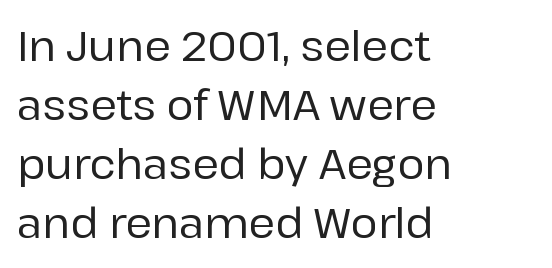
The image shows 41 px sans-serif type, upright; set left-aligned, normal line spacing (1.44x), normal letter spacing, not underlined; low stroke contrast and a medium x-height.
